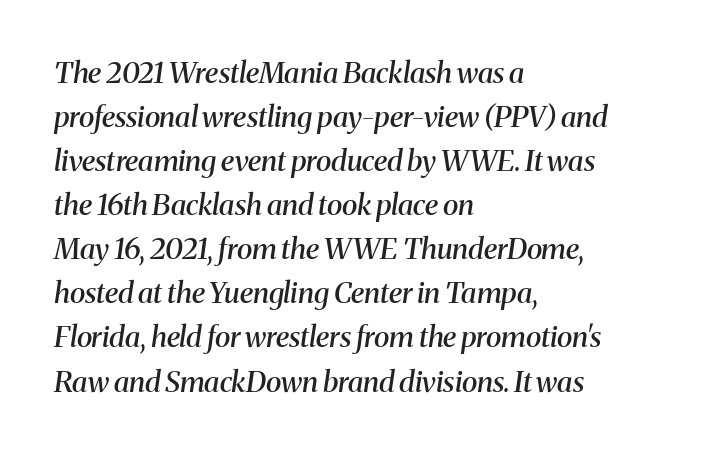
Q: Is the text bold? A: Semi-bold.
Q: Is the text italic (slanted)? A: Yes, it leans right by about 8 degrees.
Q: Is the typeface a serif or a sans-serif typeface? A: Serif.
Q: Is the text underlined? A: No.
Q: How is the paragraph aligned? A: Left-aligned.
Q: Is the spacing between letters normal or unusually wide? A: Normal.
Q: Is the spacing between lines tight, normal or loose? A: Normal.
Q: Width (condensed, normal, or wide)? A: Normal.
Q: Stroke contrast? A: Medium.
Q: x-height? A: Medium.
Q: Monospaced? A: No.
